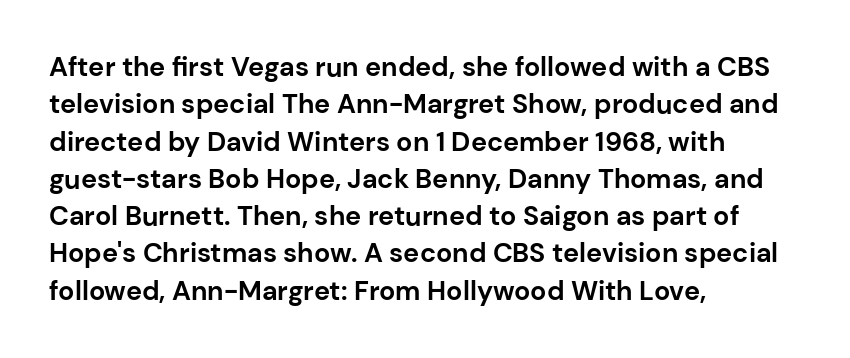
{"italic": "no", "bold": "yes", "underline": "no", "align": "left", "line_spacing": "normal", "line_spacing_ratio": 1.38, "letter_spacing": "normal", "letter_spacing_em": 0.0, "glyph_px": 27}
